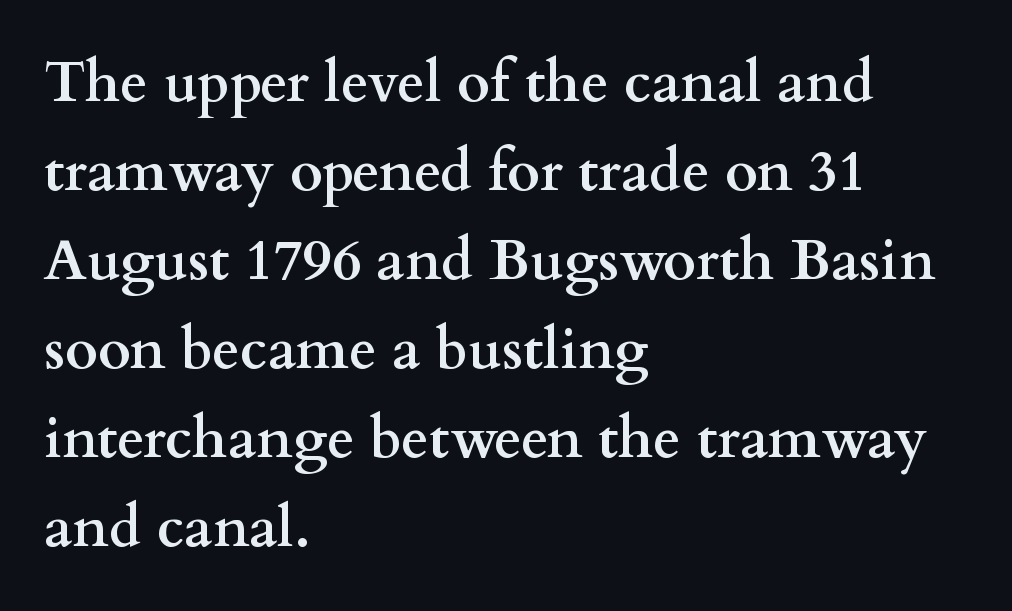
Q: Is the text bold? A: Yes.
Q: Is the text italic (slanted)? A: No, it is upright.
Q: Is the typeface a serif or a sans-serif typeface? A: Serif.
Q: Is the text underlined? A: No.
Q: How is the paragraph aligned? A: Left-aligned.
Q: Is the spacing between letters normal or unusually wide? A: Normal.
Q: Is the spacing between lines tight, normal or loose? A: Normal.
Q: Width (condensed, normal, or wide)? A: Wide.
Q: Stroke contrast? A: Medium.
Q: x-height? A: Small.
Q: Monospaced? A: No.
